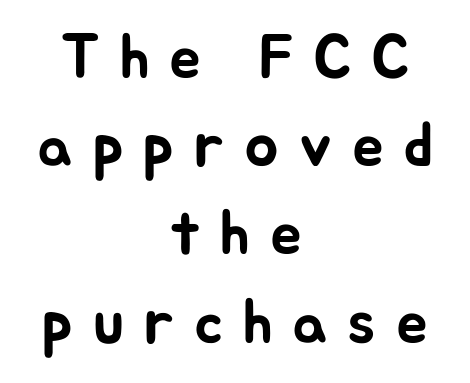
Q: Is the text italic (slanted)? A: No, it is upright.
Q: Is the typeface a serif or a sans-serif typeface? A: Sans-serif.
Q: Is the text underlined? A: No.
Q: How is the paragraph aligned? A: Centered.
Q: Is the spacing between letters normal or unusually wide? A: Unusually wide.
Q: Is the spacing between lines tight, normal or loose? A: Normal.
Q: Width (condensed, normal, or wide)? A: Normal.
Q: Stroke contrast? A: Low.
Q: x-height? A: Medium.
Q: Monospaced? A: No.
